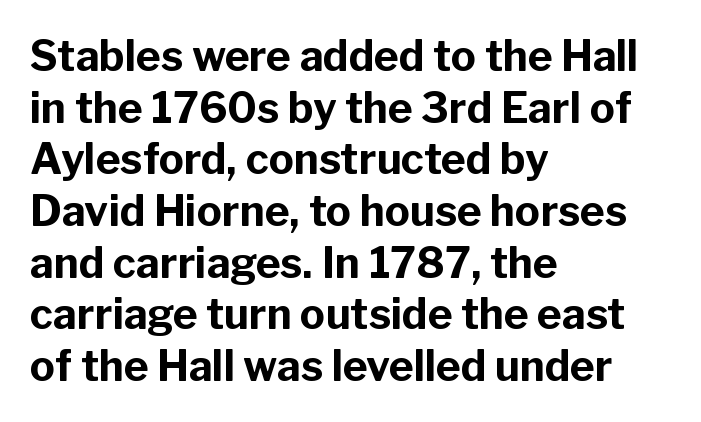
{"serif": "no", "italic": "no", "bold": "yes", "weight": "bold", "width": "normal", "stroke_contrast": "low", "x_height": "medium", "monospaced": "no", "underline": "no", "align": "left", "line_spacing_ratio": 1.23, "letter_spacing": "normal", "letter_spacing_em": 0.0, "glyph_px": 42}
